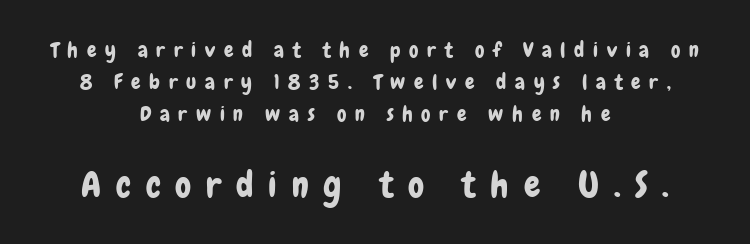
Q: Is the text italic (slanted)? A: No, it is upright.
Q: Is the typeface a serif or a sans-serif typeface? A: Sans-serif.
Q: Is the text underlined? A: No.
Q: How is the paragraph aligned? A: Centered.
Q: Is the spacing between letters normal or unusually wide? A: Unusually wide.
Q: Is the spacing between lines tight, normal or loose? A: Normal.
Q: Which block of text is set in a larger size, the first (top) or the second (bottom)? A: The second (bottom) one.
Q: Width (condensed, normal, or wide)? A: Condensed.
Q: Stroke contrast? A: Low.
Q: x-height? A: Medium.
Q: Monospaced? A: No.
